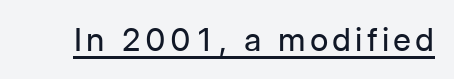
Q: Is the text bold? A: No.
Q: Is the text italic (slanted)? A: No, it is upright.
Q: Is the typeface a serif or a sans-serif typeface? A: Sans-serif.
Q: Is the text underlined? A: Yes.
Q: Width (condensed, normal, or wide)? A: Normal.
Q: Stroke contrast? A: Low.
Q: x-height? A: Medium.
Q: Monospaced? A: No.
